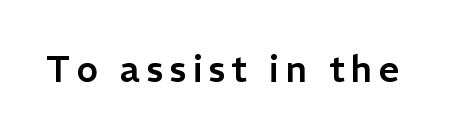
Q: Is the text italic (slanted)? A: No, it is upright.
Q: Is the typeface a serif or a sans-serif typeface? A: Sans-serif.
Q: Is the text underlined? A: No.
Q: Width (condensed, normal, or wide)? A: Normal.
Q: Stroke contrast? A: Low.
Q: x-height? A: Medium.
Q: Monospaced? A: No.
